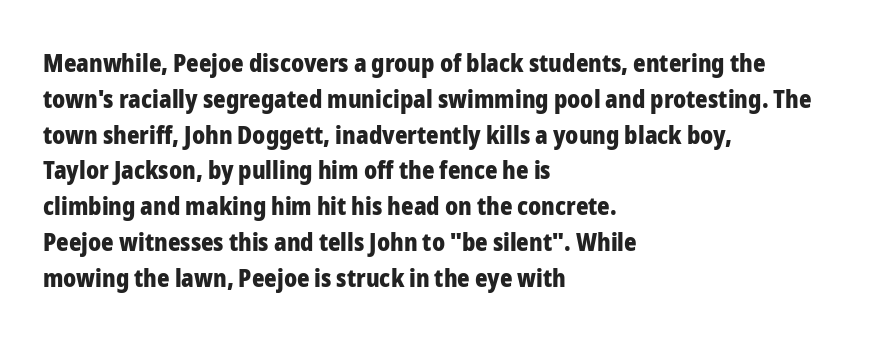
Q: Is the text bold? A: Yes.
Q: Is the text italic (slanted)? A: No, it is upright.
Q: Is the text underlined? A: No.
Q: How is the paragraph aligned? A: Left-aligned.
Q: Is the spacing between letters normal or unusually wide? A: Normal.
Q: Is the spacing between lines tight, normal or loose? A: Normal.
